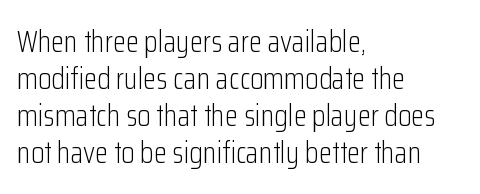
{"serif": "no", "italic": "no", "bold": "no", "weight": "light", "width": "condensed", "stroke_contrast": "low", "x_height": "medium", "monospaced": "no", "underline": "no", "align": "left", "line_spacing_ratio": 1.23, "letter_spacing": "normal", "letter_spacing_em": 0.0, "glyph_px": 30}
